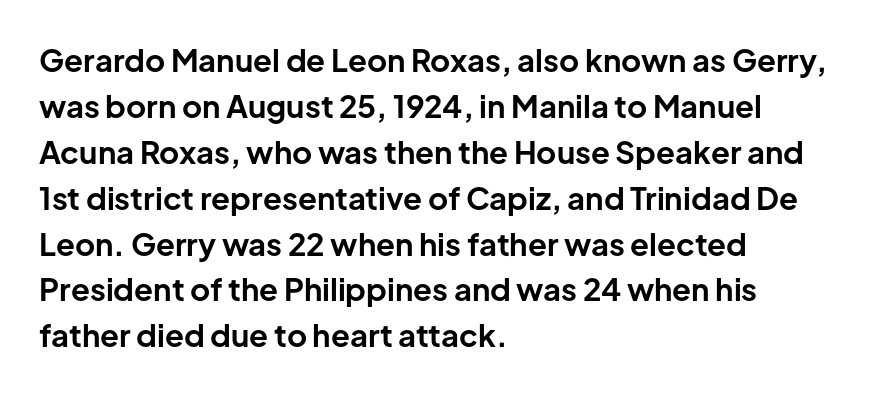
{"serif": "no", "italic": "no", "bold": "yes", "weight": "bold", "width": "normal", "stroke_contrast": "low", "x_height": "medium", "monospaced": "no", "underline": "no", "align": "left", "line_spacing": "normal", "line_spacing_ratio": 1.48, "letter_spacing": "normal", "letter_spacing_em": 0.0, "glyph_px": 31}
